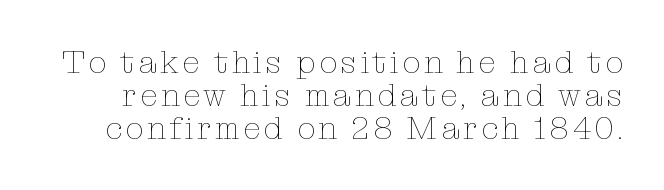
No letter is thick-stroked: the sample isn't bold. What's the leading like? Squeezed, with rows nearly overlapping. A clean baseline with only descenders dipping below it. Do the letters lean? They stand straight. This sample has the flowing, uneven cadence of proportional lettering.
